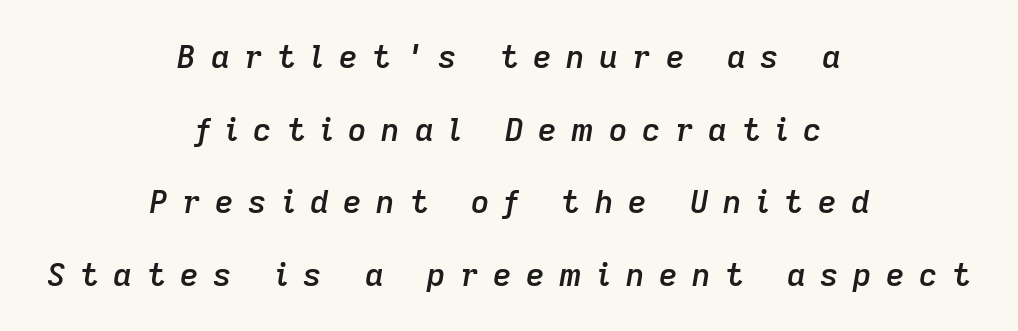
{"italic": "yes", "lean": "right", "slant_degrees": 9, "bold": "semi", "weight": "semibold", "width": "normal", "stroke_contrast": "low", "x_height": "medium", "monospaced": "no", "underline": "no", "align": "center", "line_spacing": "loose", "line_spacing_ratio": 2.27, "letter_spacing": "wide", "letter_spacing_em": 0.46, "glyph_px": 32}
